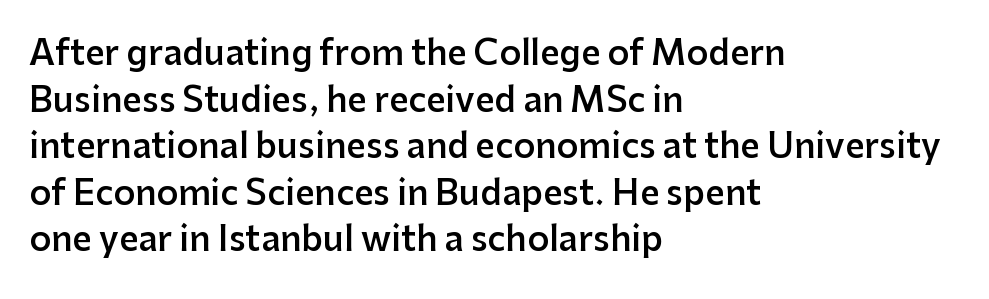
The image shows 34 px semibold sans-serif type, upright; set left-aligned, normal line spacing (1.37x), normal letter spacing, not underlined; low stroke contrast and a medium x-height.
